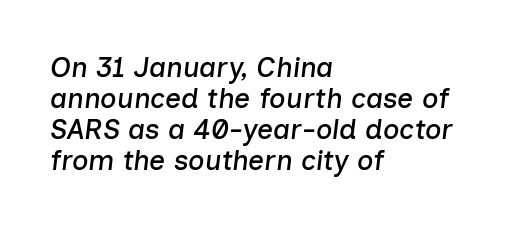
Q: Is the text italic (slanted)? A: Yes, it leans right by about 7 degrees.
Q: Is the text underlined? A: No.
Q: How is the paragraph aligned? A: Left-aligned.
Q: Is the spacing between letters normal or unusually wide? A: Normal.
Q: Is the spacing between lines tight, normal or loose? A: Tight.
Q: Width (condensed, normal, or wide)? A: Normal.
Q: Stroke contrast? A: Low.
Q: x-height? A: Medium.
Q: Monospaced? A: No.
